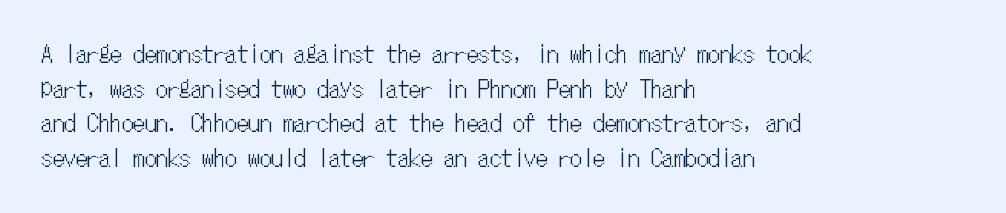
Students, observe: this is what conventionally led text looks like. Has an underline been added? It has not. Words appear dense and cohesive because spacing is normal. If you drew a ruler down the left edge, every line would touch it.
